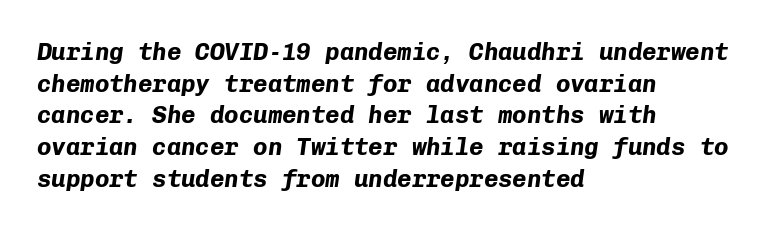
{"italic": "yes", "lean": "right", "slant_degrees": 8, "bold": "yes", "underline": "no", "align": "left", "line_spacing": "normal", "line_spacing_ratio": 1.32, "letter_spacing": "normal", "letter_spacing_em": 0.0, "glyph_px": 24}
